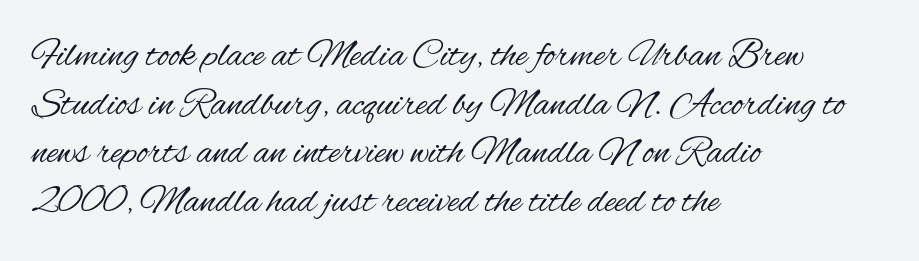
The image shows 39 px regular-weight, condensed sans-serif type; set left-aligned, normal line spacing (1.25x), normal letter spacing, not underlined; medium stroke contrast and a small x-height.
